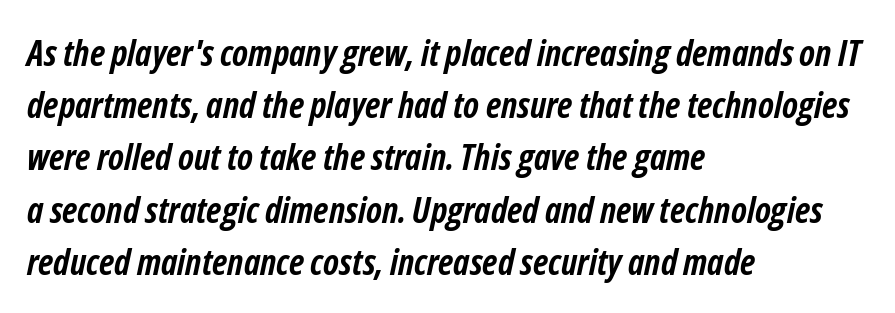
Q: Is the text bold? A: Yes.
Q: Is the text italic (slanted)? A: Yes, it leans right by about 12 degrees.
Q: Is the text underlined? A: No.
Q: How is the paragraph aligned? A: Left-aligned.
Q: Is the spacing between letters normal or unusually wide? A: Normal.
Q: Is the spacing between lines tight, normal or loose? A: Normal.
Q: Width (condensed, normal, or wide)? A: Condensed.
Q: Stroke contrast? A: Low.
Q: x-height? A: Medium.
Q: Monospaced? A: No.
